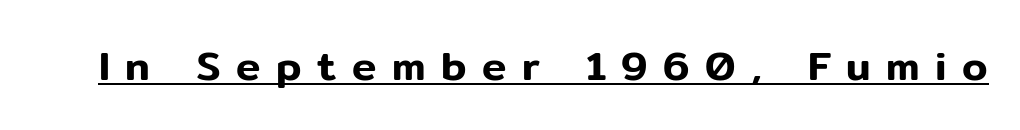
{"serif": "no", "italic": "no", "width": "normal", "stroke_contrast": "low", "x_height": "medium", "monospaced": "no", "underline": "yes", "letter_spacing": "wide", "letter_spacing_em": 0.38, "glyph_px": 41}
